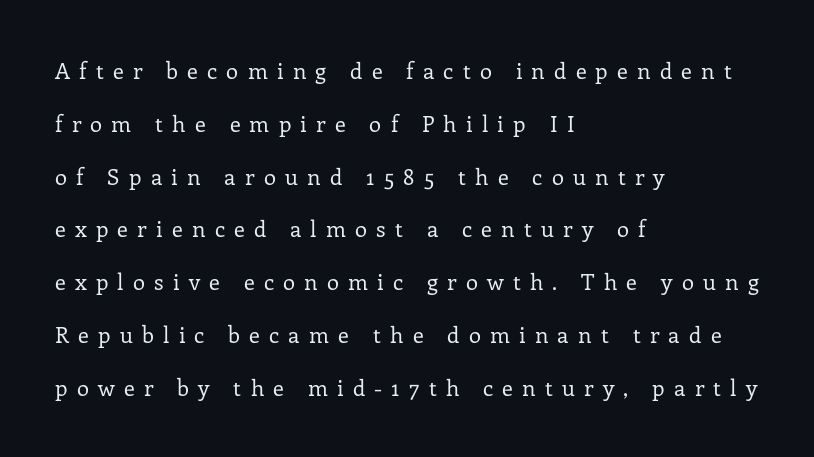
{"italic": "no", "bold": "no", "underline": "no", "align": "left", "line_spacing": "loose", "line_spacing_ratio": 2.4, "letter_spacing": "wide", "letter_spacing_em": 0.42, "glyph_px": 22}
